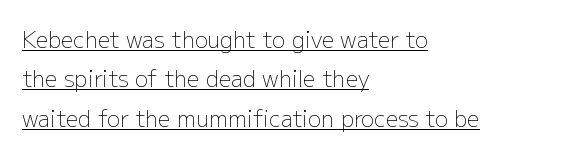
Horizontally, the lines are justified to the leading edge only. No letter is thick-stroked: the sample isn't bold. Quick note: not italic, upright. This sample uses plain, unmodified letter spacing.
